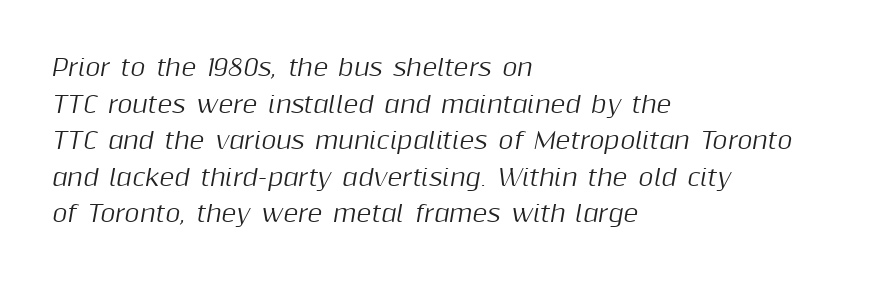
Q: Is the text italic (slanted)? A: Yes, it leans right by about 10 degrees.
Q: Is the text underlined? A: No.
Q: How is the paragraph aligned? A: Left-aligned.
Q: Is the spacing between letters normal or unusually wide? A: Normal.
Q: Is the spacing between lines tight, normal or loose? A: Normal.
